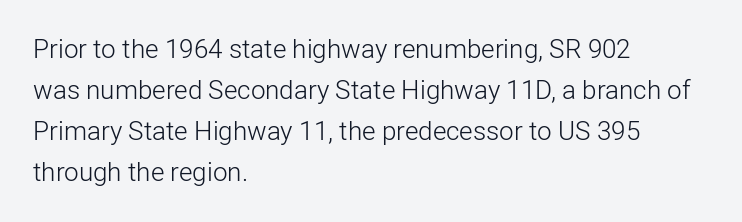
The image shows 26 px text type, upright; set left-aligned, normal line spacing (1.58x), normal letter spacing, not underlined.
